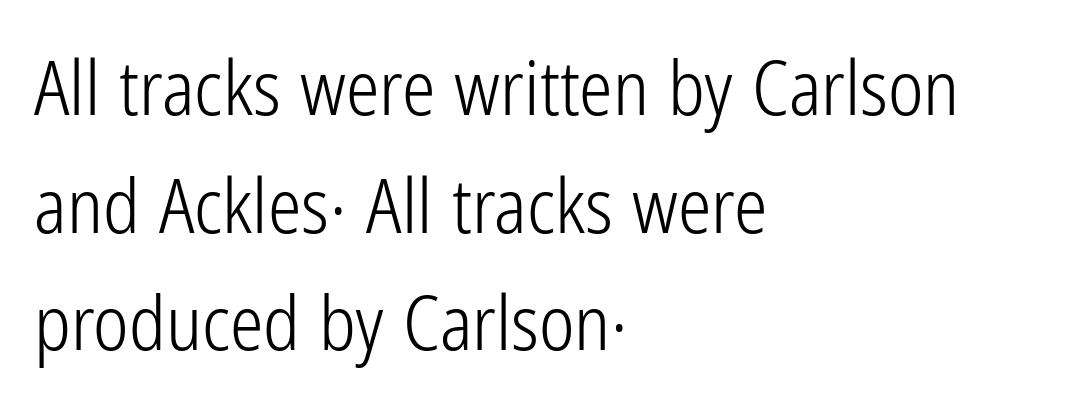
The image shows 75 px light, condensed sans-serif type, upright; set left-aligned, normal line spacing (1.57x), normal letter spacing, not underlined; low stroke contrast and a medium x-height.
